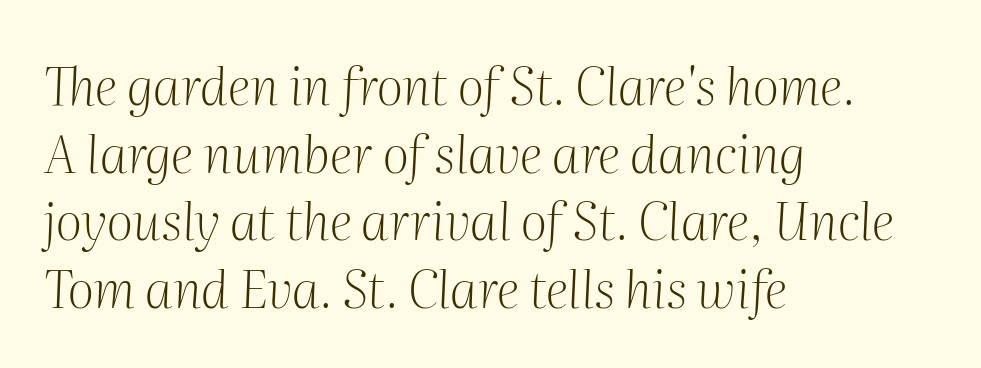
No letter is thick-stroked: the sample isn't bold. The space between consecutive lines is moderate. The letterforms sit shoulder to shoulder at normal distance. This rendering uses left alignment, leaving the right contour irregular. The strip under each line holds only bare page. The font's italic variant was chosen for this text.
